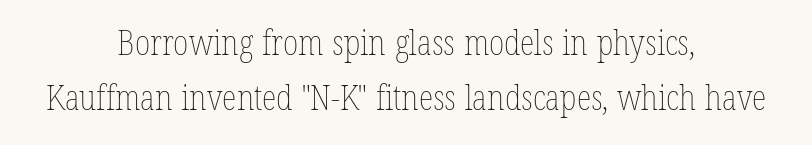
{"italic": "no", "bold": "no", "weight": "thin", "width": "condensed", "stroke_contrast": "low", "x_height": "medium", "monospaced": "no", "underline": "no", "align": "center", "line_spacing": "normal", "line_spacing_ratio": 1.61, "letter_spacing": "normal", "letter_spacing_em": 0.0, "glyph_px": 34}
